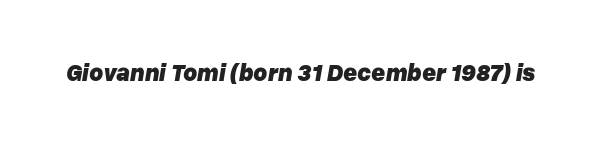
{"italic": "yes", "lean": "right", "slant_degrees": 10, "bold": "yes", "underline": "no", "letter_spacing": "normal", "letter_spacing_em": 0.0, "glyph_px": 24}
